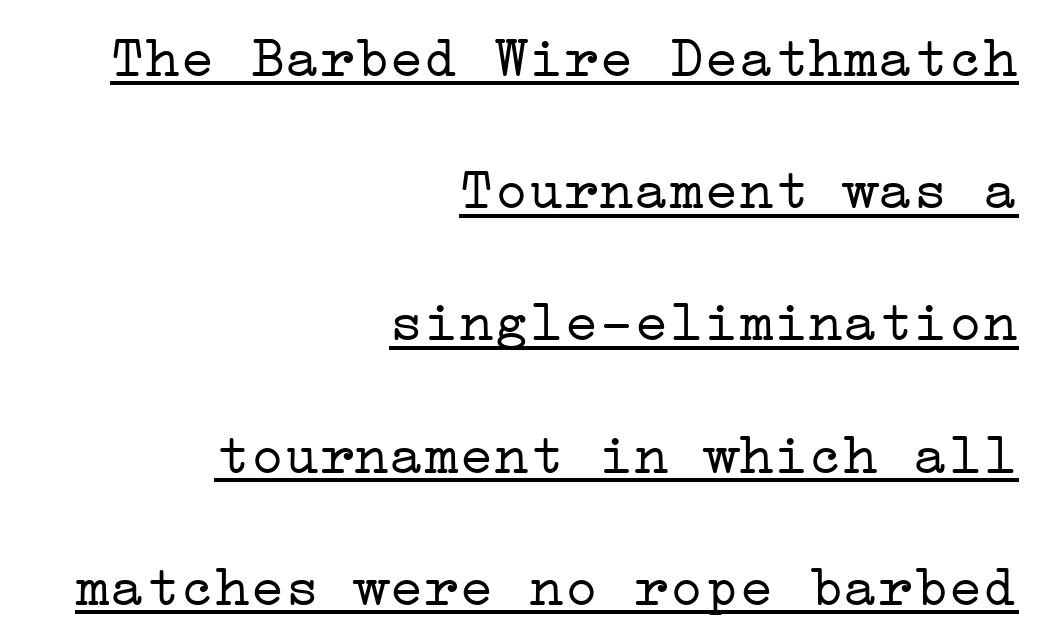
The image shows 58 px light, wide serif type, upright; set right-aligned, loose line spacing (2.28x), normal letter spacing, underlined; low stroke contrast and a medium x-height.
